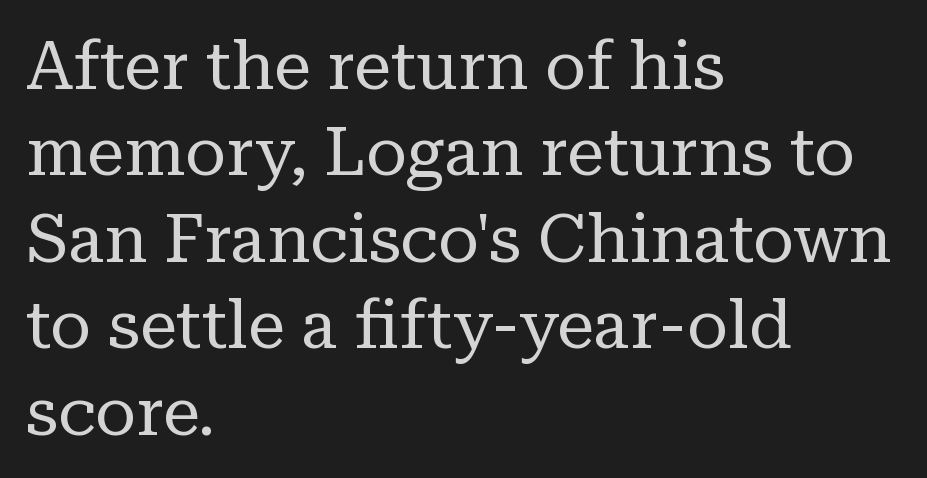
Is this a fixed-width face? No — the glyphs have proportional, varying widths. Glance below the letters and you will spot only blank space. The space between consecutive lines is moderate. The typography opts for an upright posture over an oblique one. Little horizontal feet cap the strokes, marking this as serif type. Horizontal alignment here is leftward, the default for most running prose.
